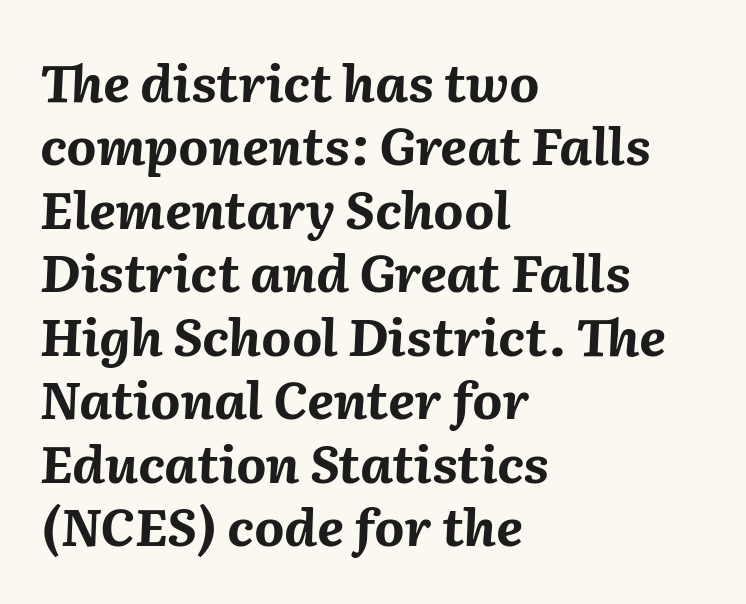
Q: Is the text bold? A: Yes.
Q: Is the text italic (slanted)? A: Yes, it leans right by about 2 degrees.
Q: Is the text underlined? A: No.
Q: How is the paragraph aligned? A: Left-aligned.
Q: Is the spacing between letters normal or unusually wide? A: Normal.
Q: Width (condensed, normal, or wide)? A: Normal.
Q: Stroke contrast? A: Medium.
Q: x-height? A: Medium.
Q: Monospaced? A: No.
